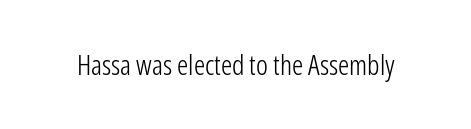
Note: no serifs on the glyphs. You can tell it's not italic because the verticals are truly vertical. On a weight scale, this lands at 450 or below. Rule under the text: the space is simply empty. Is this a fixed-width face? No — the glyphs have proportional, varying widths.
